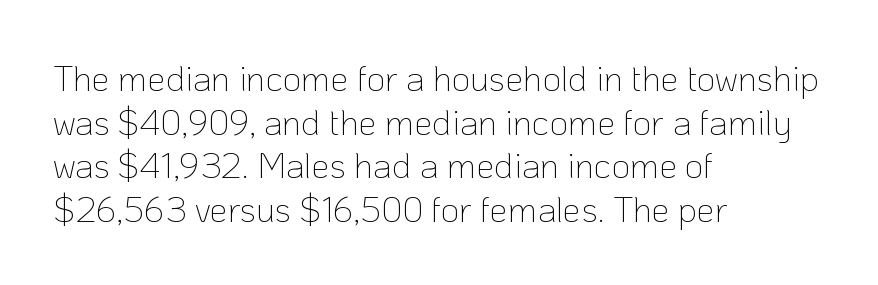
Spacing verdict: proportional, widths tailored to each character. A student would call this left alignment; a typographer would say flush left, rag right. The tracking reads as untouched default to a designer's eye. Descender tails drop into unmarked territory. Each letter's strokes conclude bluntly, with no projecting serifs.
